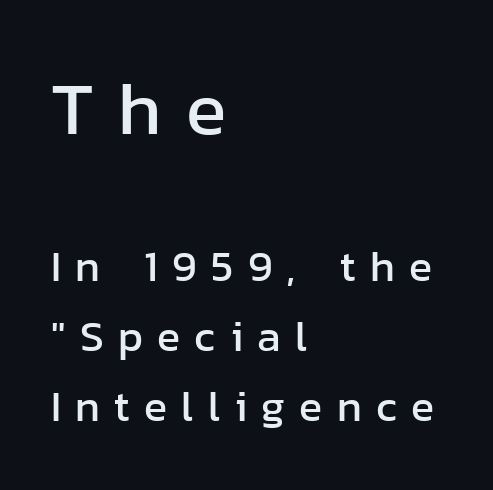
Q: Is the text italic (slanted)? A: No, it is upright.
Q: Is the typeface a serif or a sans-serif typeface? A: Sans-serif.
Q: Is the text underlined? A: No.
Q: How is the paragraph aligned? A: Left-aligned.
Q: Is the spacing between letters normal or unusually wide? A: Unusually wide.
Q: Is the spacing between lines tight, normal or loose? A: Normal.
Q: Which block of text is set in a larger size, the first (top) or the second (bottom)? A: The first (top) one.
Q: Width (condensed, normal, or wide)? A: Normal.
Q: Stroke contrast? A: Low.
Q: x-height? A: Medium.
Q: Monospaced? A: No.
